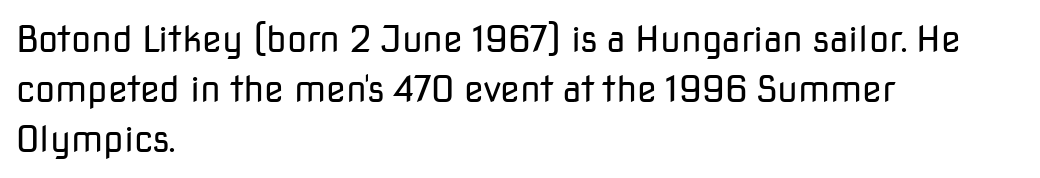
{"serif": "no", "italic": "no", "bold": "no", "weight": "regular", "width": "normal", "stroke_contrast": "low", "x_height": "medium", "monospaced": "no", "underline": "no", "align": "left", "line_spacing": "normal", "line_spacing_ratio": 1.39, "letter_spacing": "normal", "letter_spacing_em": 0.0, "glyph_px": 36}
